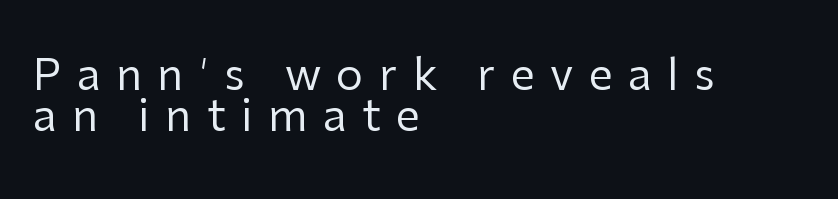
The image shows 43 px regular-weight sans-serif type, upright; set left-aligned, tight line spacing (0.96x), unusually wide letter spacing (+0.36 em), not underlined; low stroke contrast and a medium x-height.
